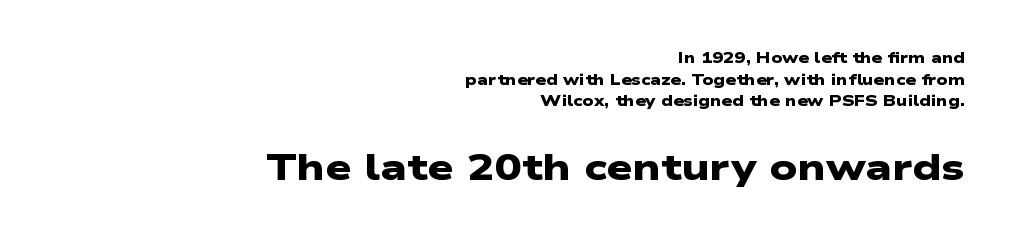
The font family rendered here belongs to the sans-serif group. You'd pick this weight for a headline — it's a proper bold. The rendering uses natural spacing where letterforms have individual widths. Underlining? Definitely not there.
